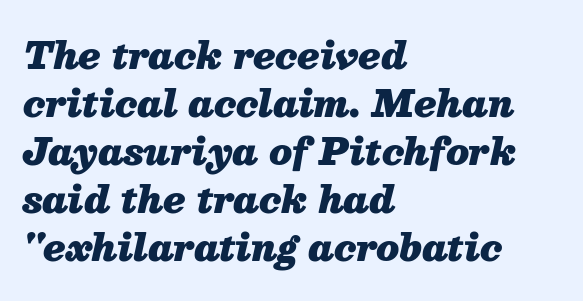
Q: Is the text bold? A: Yes.
Q: Is the text italic (slanted)? A: Yes, it leans right by about 13 degrees.
Q: Is the text underlined? A: No.
Q: How is the paragraph aligned? A: Left-aligned.
Q: Is the spacing between letters normal or unusually wide? A: Normal.
Q: Is the spacing between lines tight, normal or loose? A: Normal.
Q: Width (condensed, normal, or wide)? A: Normal.
Q: Stroke contrast? A: Medium.
Q: x-height? A: Medium.
Q: Monospaced? A: No.
